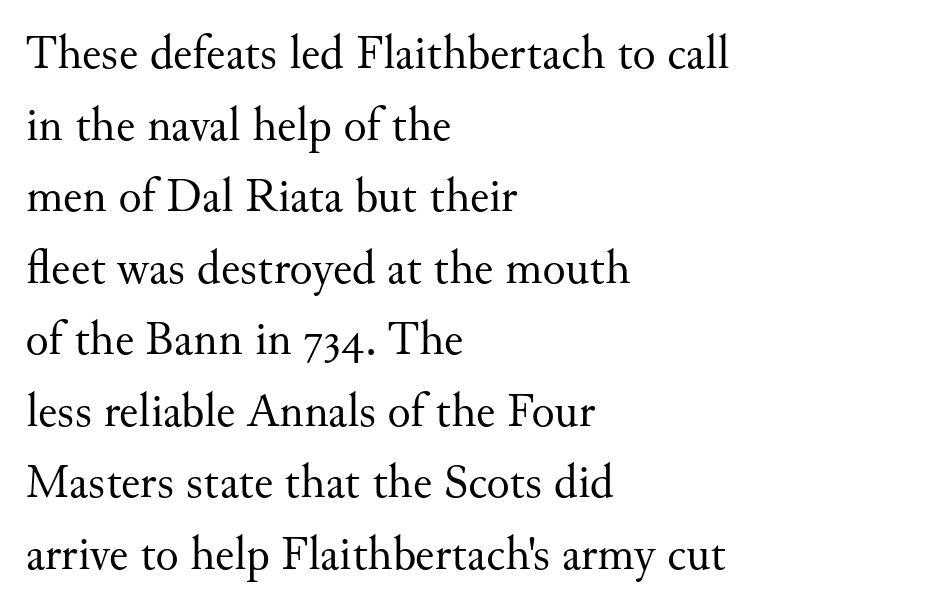
This sample has the flowing, uneven cadence of proportional lettering. Look at the tracking — it's just the regular setting, nothing added. Each line starts at the same left margin while the right side varies. Words float on clear page, feet unadorned. The typeface has the unassuming heft of standard copy or less.
